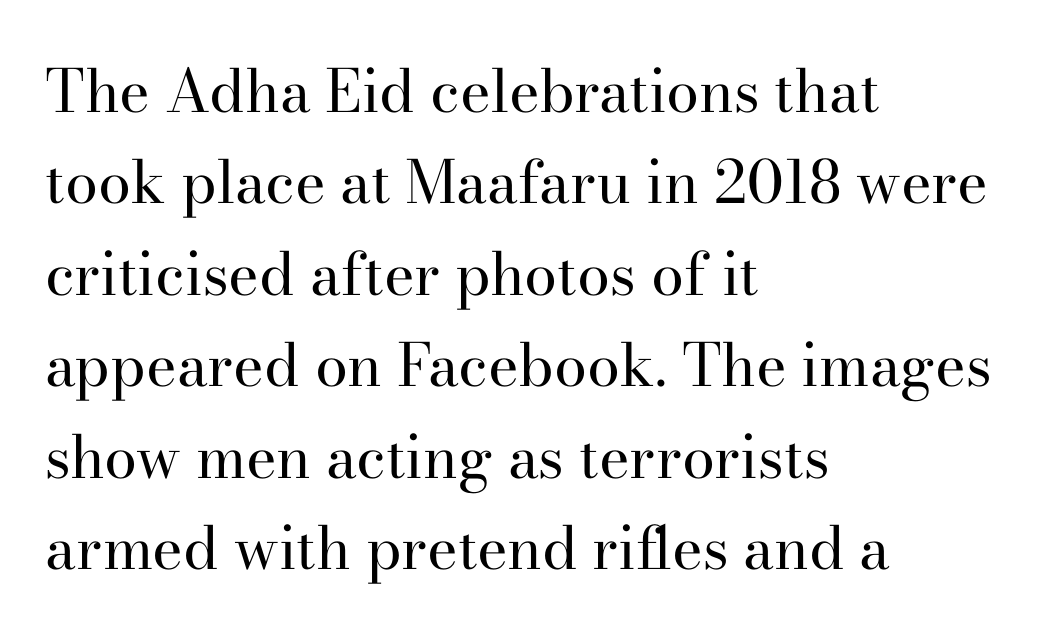
Each word holds together tightly as a unit, with standard inter-letter gaps. Quick note: interline space is typical. Ordinary non-slanted type is in use. Weight: regular or lighter. This sample uses a serif face.
